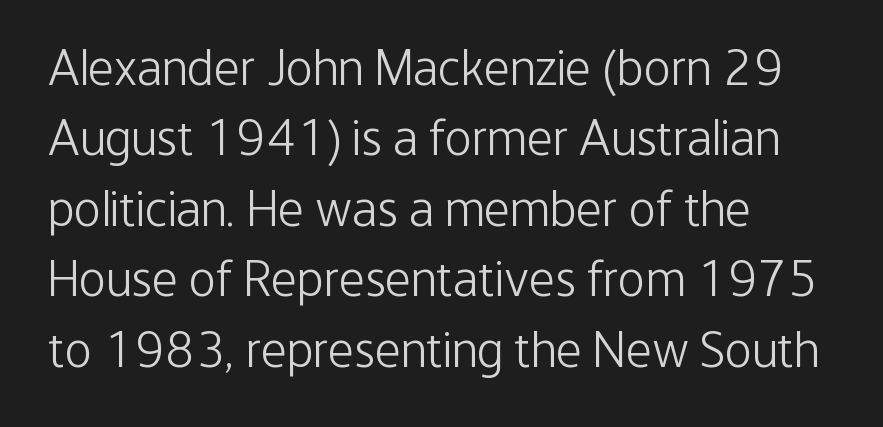
In terms of posture, this sample is upright. Bare-footed words on every line. Spacing verdict: proportional, widths tailored to each character. Does the copy run flush right? No — it runs flush left. The passage shown is typeset with a sans-serif family. The line texture is even and compact thanks to regular tracking.
